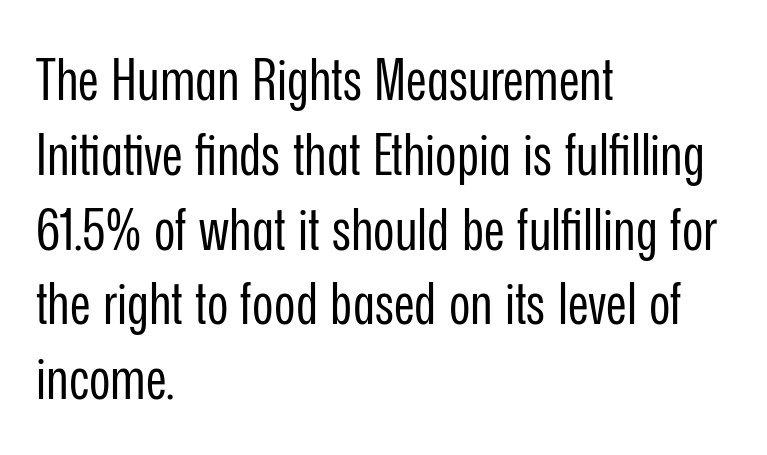
{"serif": "no", "italic": "no", "bold": "no", "weight": "regular", "width": "condensed", "stroke_contrast": "low", "x_height": "medium", "monospaced": "no", "underline": "no", "align": "left", "line_spacing": "normal", "line_spacing_ratio": 1.29, "letter_spacing": "normal", "letter_spacing_em": 0.0, "glyph_px": 58}
